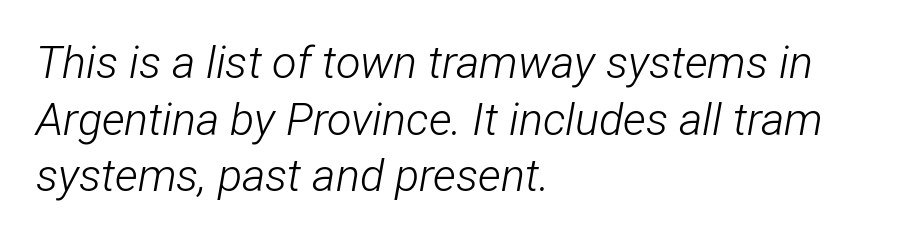
{"italic": "yes", "lean": "right", "slant_degrees": 12, "bold": "no", "weight": "light", "width": "condensed", "stroke_contrast": "low", "x_height": "medium", "monospaced": "no", "underline": "no", "align": "left", "line_spacing": "normal", "line_spacing_ratio": 1.26, "letter_spacing": "normal", "letter_spacing_em": 0.0, "glyph_px": 45}
